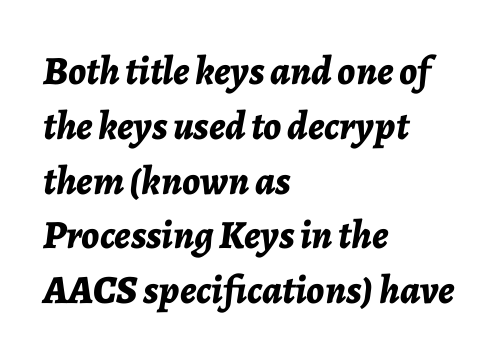
Look at the tracking — it's just the regular setting, nothing added. Proportional: the letters do not fall into vertical columns. Compared with typical paragraphs, the rows here are spaced about the same. On the weight axis this lands at bold, roughly 700. Does the lettering tilt? It does — this is italic.
